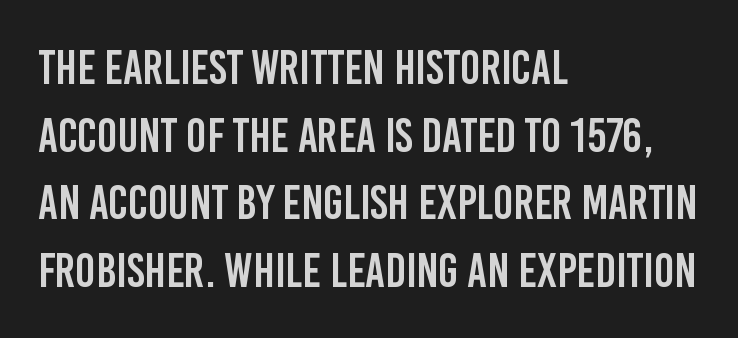
{"serif": "no", "italic": "no", "width": "condensed", "stroke_contrast": "low", "x_height": "large", "monospaced": "no", "underline": "no", "align": "left", "line_spacing": "normal", "line_spacing_ratio": 1.41, "letter_spacing": "normal", "letter_spacing_em": 0.0, "glyph_px": 48}
